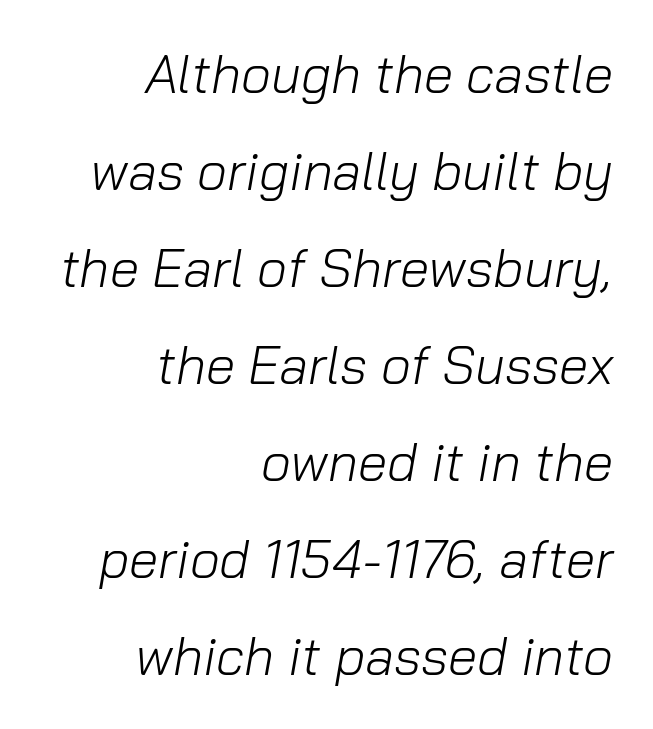
{"italic": "yes", "lean": "right", "slant_degrees": 10, "bold": "no", "weight": "light", "width": "normal", "stroke_contrast": "low", "x_height": "medium", "monospaced": "no", "underline": "no", "align": "right", "line_spacing_ratio": 1.83, "letter_spacing": "normal", "letter_spacing_em": 0.0, "glyph_px": 53}
